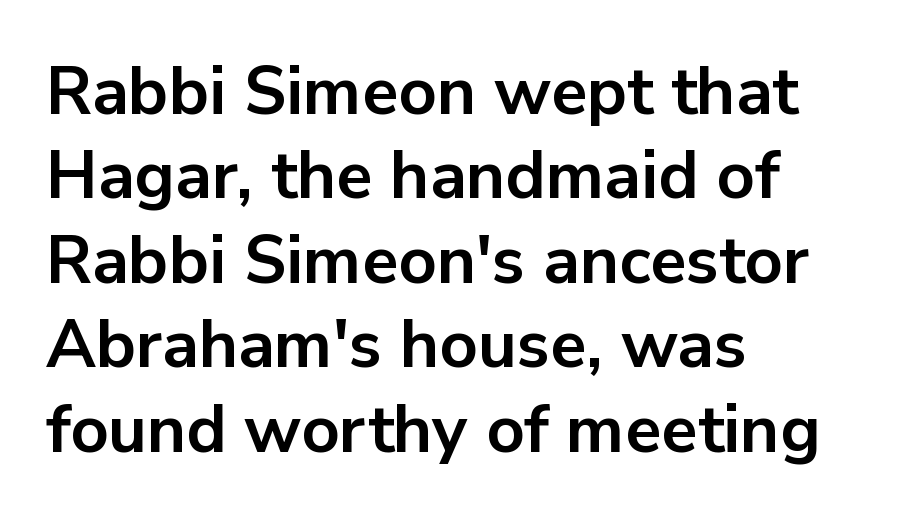
{"serif": "no", "italic": "no", "bold": "yes", "weight": "bold", "width": "normal", "stroke_contrast": "low", "x_height": "medium", "monospaced": "no", "underline": "no", "align": "left", "line_spacing": "normal", "line_spacing_ratio": 1.26, "letter_spacing": "normal", "letter_spacing_em": 0.0, "glyph_px": 67}
